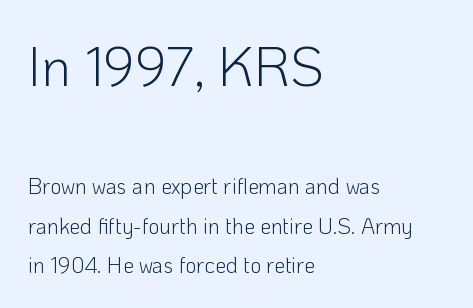
{"serif": "no", "italic": "no", "bold": "no", "weight": "light", "width": "normal", "stroke_contrast": "low", "x_height": "medium", "monospaced": "no", "underline": "no", "align": "left", "line_spacing_ratio": 1.8, "letter_spacing": "normal", "letter_spacing_em": 0.0, "larger_block": "first", "size_ratio": 2.5, "glyph_px": 55}
